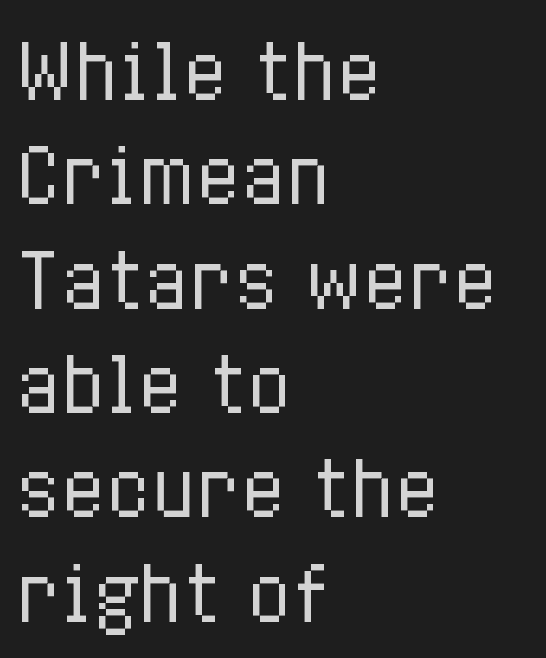
{"italic": "no", "bold": "no", "weight": "regular", "width": "condensed", "stroke_contrast": "low", "x_height": "medium", "monospaced": "no", "underline": "no", "align": "left", "line_spacing": "normal", "line_spacing_ratio": 1.41, "letter_spacing": "normal", "letter_spacing_em": 0.0, "glyph_px": 74}
